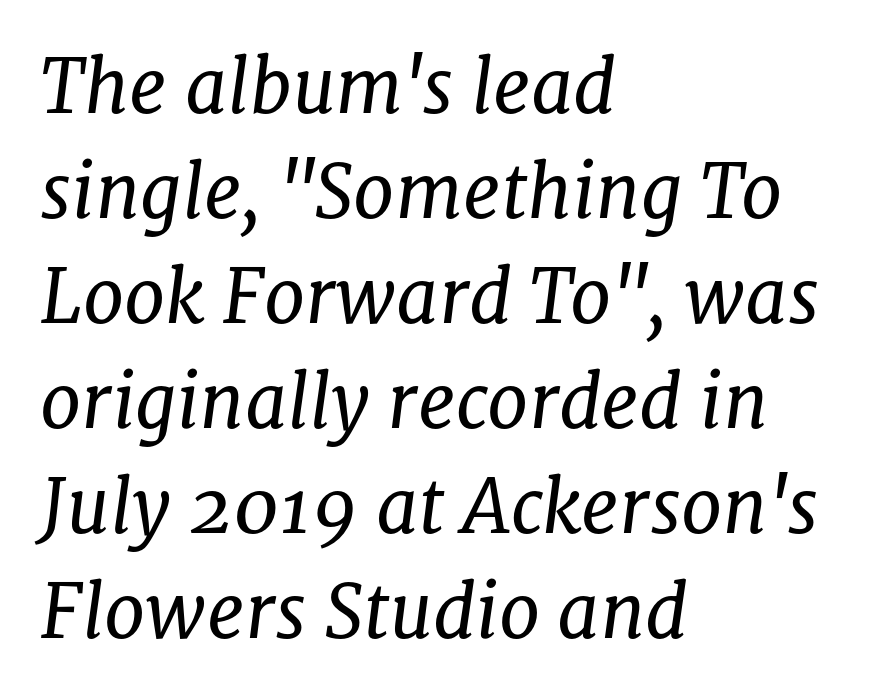
{"serif": "yes", "italic": "yes", "lean": "right", "slant_degrees": 8, "bold": "no", "weight": "regular", "width": "normal", "stroke_contrast": "low", "x_height": "medium", "monospaced": "no", "underline": "no", "align": "left", "line_spacing": "normal", "line_spacing_ratio": 1.42, "letter_spacing": "normal", "letter_spacing_em": 0.0, "glyph_px": 74}
